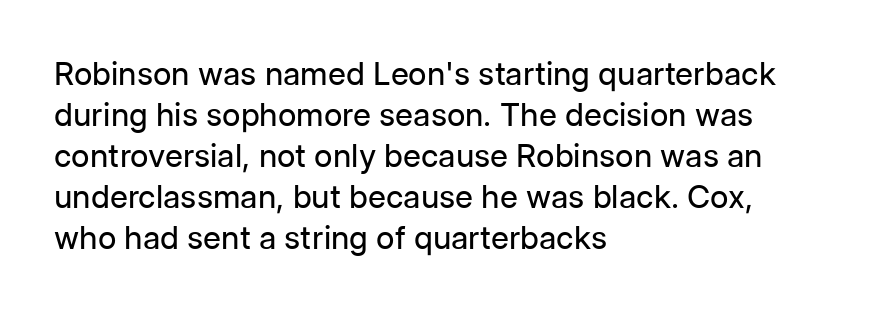
{"serif": "no", "italic": "no", "bold": "no", "weight": "regular", "width": "normal", "stroke_contrast": "low", "x_height": "medium", "monospaced": "no", "underline": "no", "align": "left", "line_spacing": "normal", "line_spacing_ratio": 1.28, "letter_spacing": "normal", "letter_spacing_em": 0.0, "glyph_px": 32}
